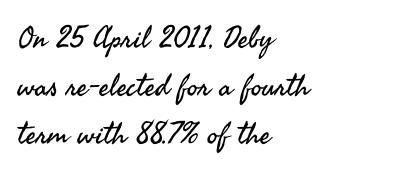
The image shows 30 px regular-weight sans-serif type; set left-aligned, normal line spacing (1.6x), normal letter spacing, not underlined; medium stroke contrast and a small x-height.
